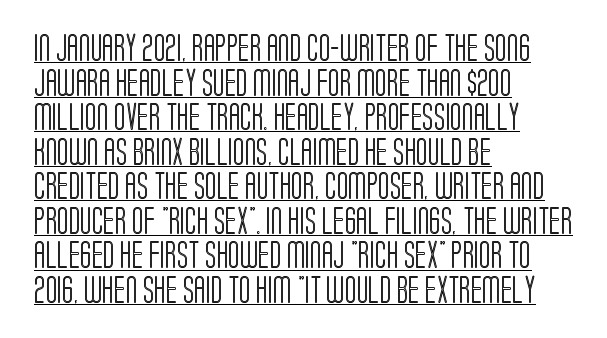
Q: Is the text italic (slanted)? A: No, it is upright.
Q: Is the text underlined? A: Yes.
Q: How is the paragraph aligned? A: Left-aligned.
Q: Is the spacing between letters normal or unusually wide? A: Normal.
Q: Is the spacing between lines tight, normal or loose? A: Normal.
